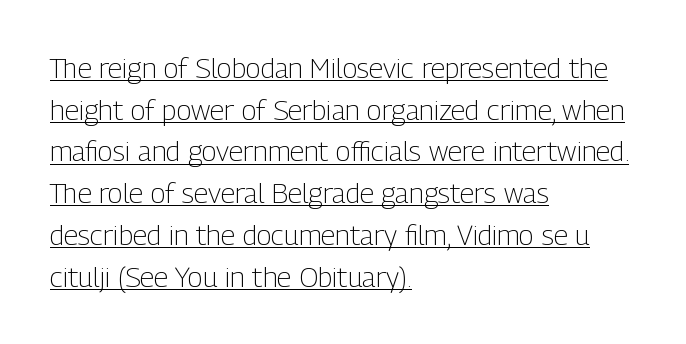
Does extra space separate the letters? No, they use regular spacing. The font's upright variant was chosen for this text. Whoever set this chose a conventional vertical rhythm. Think of a printed novel: that variable character pitch is what you see here. Think standard paragraph weight, or any step lighter than that. Leftover space on each line is placed entirely after the last word.
